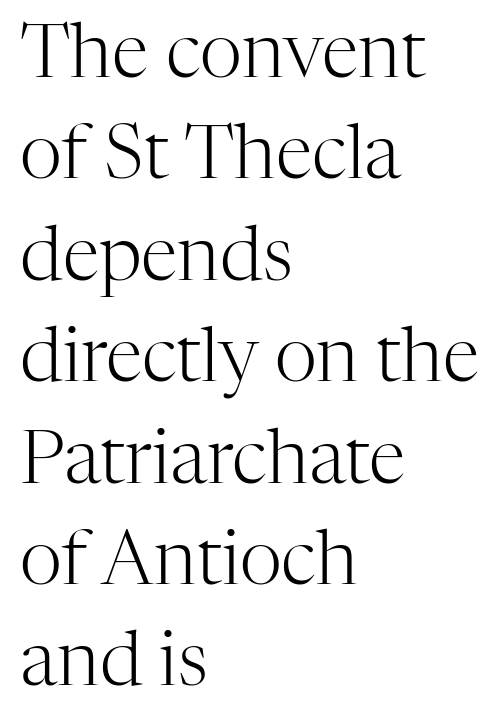
{"serif": "yes", "italic": "no", "bold": "no", "weight": "light", "width": "normal", "stroke_contrast": "high", "x_height": "medium", "monospaced": "no", "underline": "no", "align": "left", "line_spacing": "normal", "line_spacing_ratio": 1.37, "letter_spacing": "normal", "letter_spacing_em": 0.0, "glyph_px": 74}
